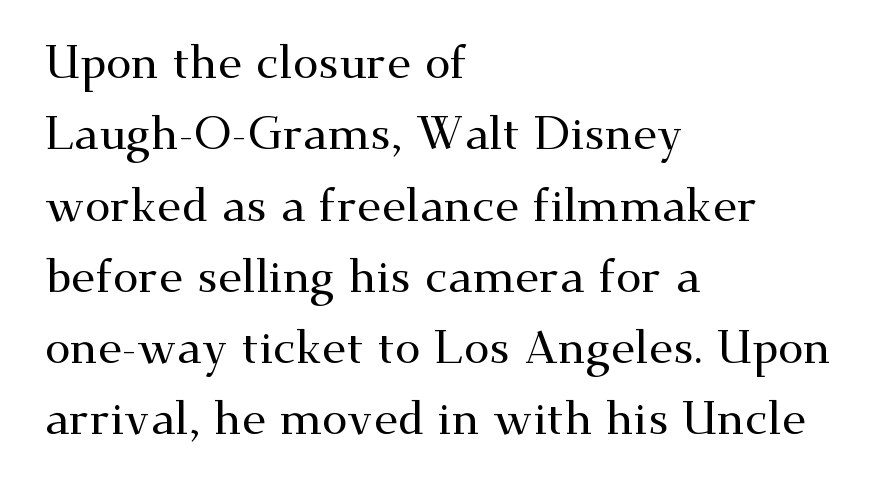
The image shows 46 px wide serif type, upright; set left-aligned, normal line spacing (1.55x), normal letter spacing, not underlined; medium stroke contrast and a small x-height.
